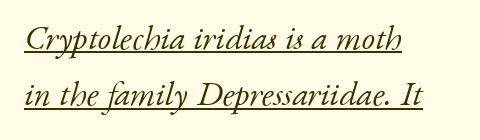
{"serif": "yes", "italic": "yes", "lean": "right", "slant_degrees": 17, "bold": "no", "weight": "light", "width": "normal", "stroke_contrast": "low", "x_height": "small", "monospaced": "no", "underline": "yes", "align": "left", "line_spacing": "normal", "line_spacing_ratio": 1.66, "letter_spacing": "normal", "letter_spacing_em": 0.0, "glyph_px": 34}
